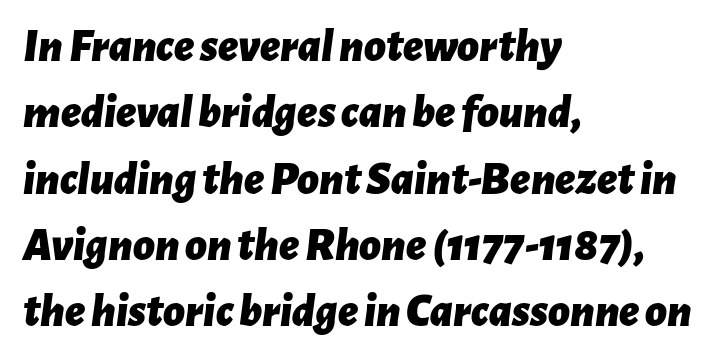
Rule under the text: the space is simply empty. Caption: bold face, heavy strokes. Characters are canted at an angle relative to the baseline's perpendicular. In terms of leading, this rendering sits right in the middle. This rendering leaves character spacing at its baseline value. The letters advance in unequal steps, a hallmark of proportional type.
